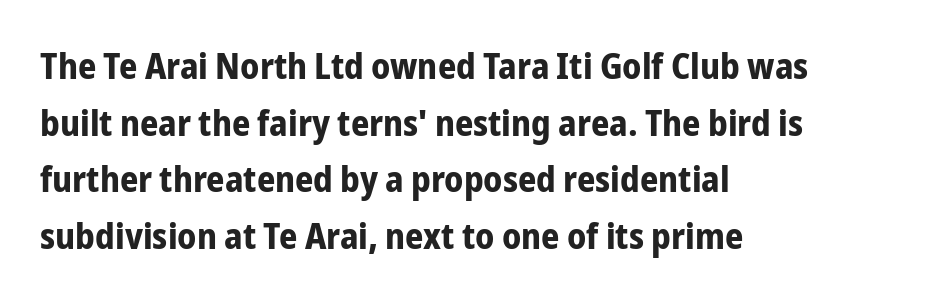
I'd describe the lettering as bold — thick and assertive. Grotesque or geometric, the face here clearly has no serifs. Character widths vary here, with narrow letters taking less room than wide ones. The rag falls on the right side of this text block. Unmarked baselines from the first word to the last. It's the straight-up-and-down kind of type.
